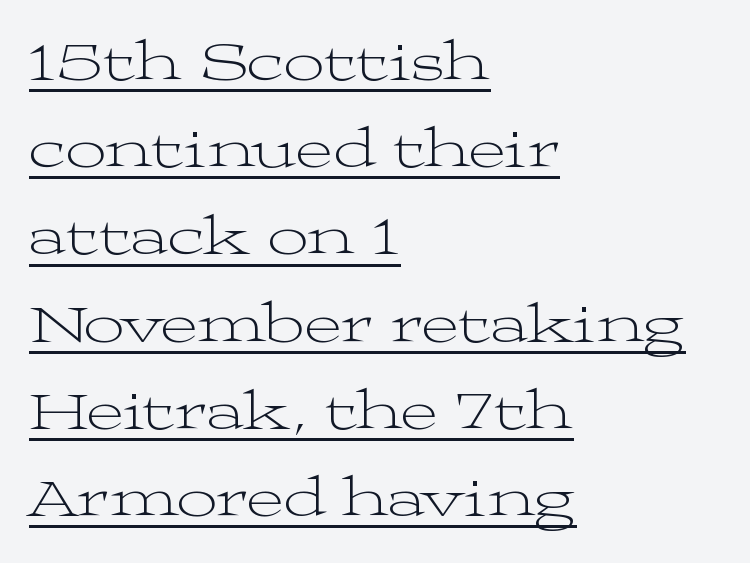
{"serif": "yes", "italic": "no", "bold": "no", "weight": "light", "width": "wide", "stroke_contrast": "medium", "x_height": "medium", "monospaced": "no", "underline": "yes", "align": "left", "line_spacing": "normal", "line_spacing_ratio": 1.53, "letter_spacing": "normal", "letter_spacing_em": 0.0, "glyph_px": 57}
